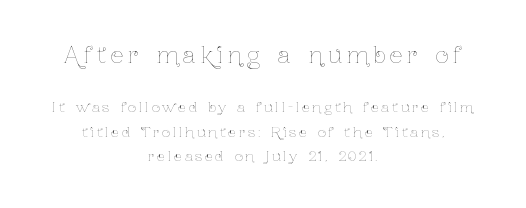
Q: Is the text bold? A: No.
Q: Is the text italic (slanted)? A: No, it is upright.
Q: Is the text underlined? A: No.
Q: How is the paragraph aligned? A: Centered.
Q: Is the spacing between letters normal or unusually wide? A: Unusually wide.
Q: Which block of text is set in a larger size, the first (top) or the second (bottom)? A: The first (top) one.
